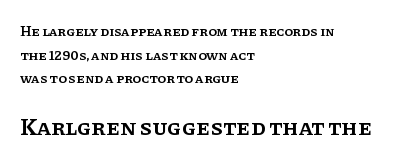
These lines were composed using upright roman letters. Short note: letters normally spaced. Typographic density is moderately raised because the face is semibold. Has an underline been added? It has not.
